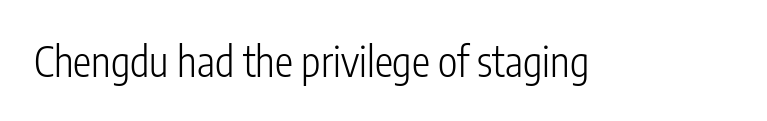
The image shows 41 px light, condensed sans-serif type, upright; set normal letter spacing, not underlined; low stroke contrast and a medium x-height.
